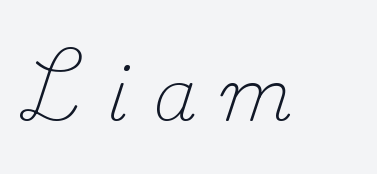
Q: Is the text bold? A: No.
Q: Is the text italic (slanted)? A: Yes.
Q: Is the typeface a serif or a sans-serif typeface? A: Serif.
Q: Is the text underlined? A: No.
Q: Is the spacing between letters normal or unusually wide? A: Unusually wide.
Q: Width (condensed, normal, or wide)? A: Normal.
Q: Stroke contrast? A: Medium.
Q: x-height? A: Small.
Q: Monospaced? A: No.
